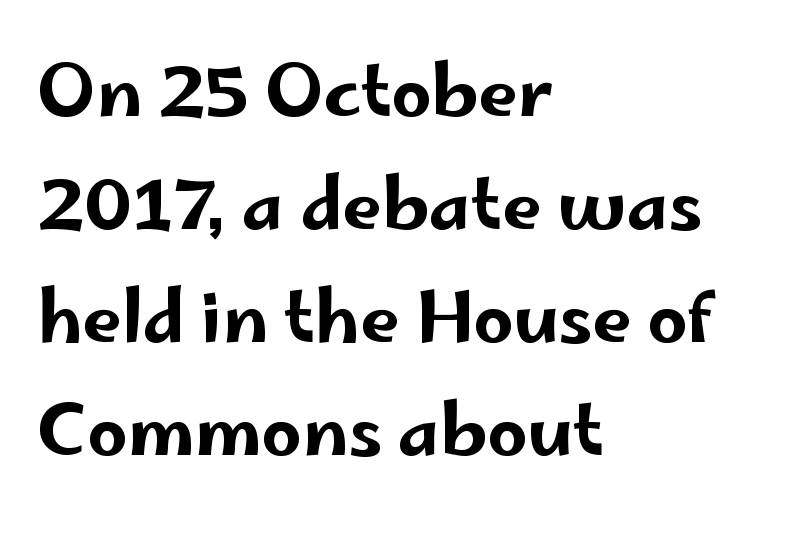
Characters remain perfectly vertical along every line. Observe the absence of serifs on each vertical stroke in this sample. If you drew a ruler down the left edge, every line would touch it. You could not count columns in this text — the font is proportionally spaced.
